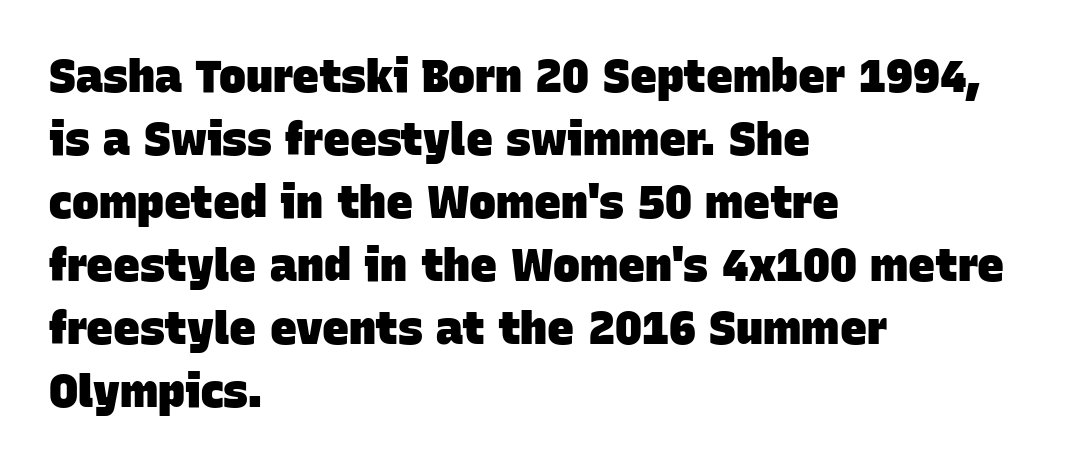
Q: Is the text bold? A: Yes.
Q: Is the typeface a serif or a sans-serif typeface? A: Sans-serif.
Q: Is the text underlined? A: No.
Q: How is the paragraph aligned? A: Left-aligned.
Q: Is the spacing between letters normal or unusually wide? A: Normal.
Q: Is the spacing between lines tight, normal or loose? A: Normal.
Q: Width (condensed, normal, or wide)? A: Normal.
Q: Stroke contrast? A: Low.
Q: x-height? A: Large.
Q: Monospaced? A: No.
